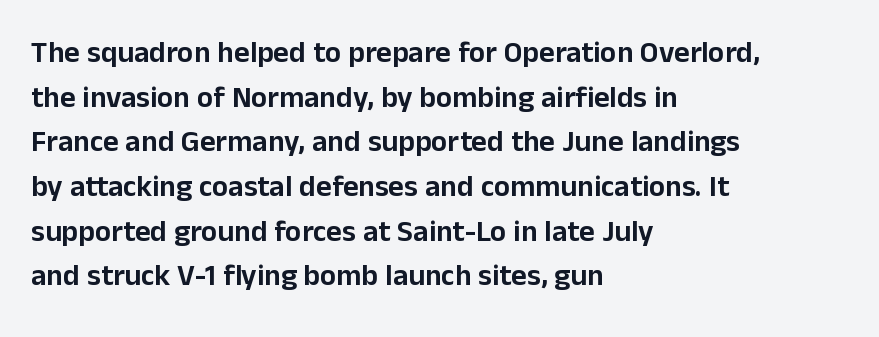
The image shows 30 px sans-serif type, upright; set left-aligned, normal line spacing (1.49x), normal letter spacing, not underlined; low stroke contrast and a medium x-height.
